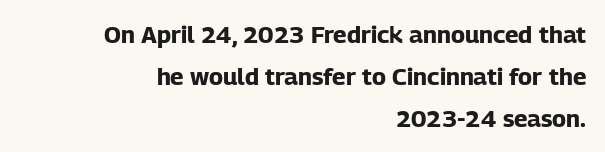
The image shows 24 px bold type, upright; set right-aligned, line spacing 1.75x, normal letter spacing, not underlined.
